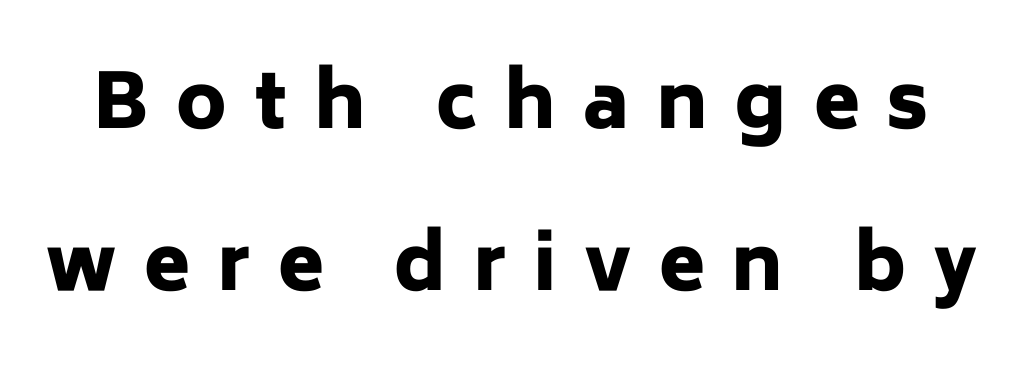
The letters are spread apart with noticeably loose tracking. Vertical spacing — loose. Words float on clear page, feet unadorned. Upright lettering throughout.
